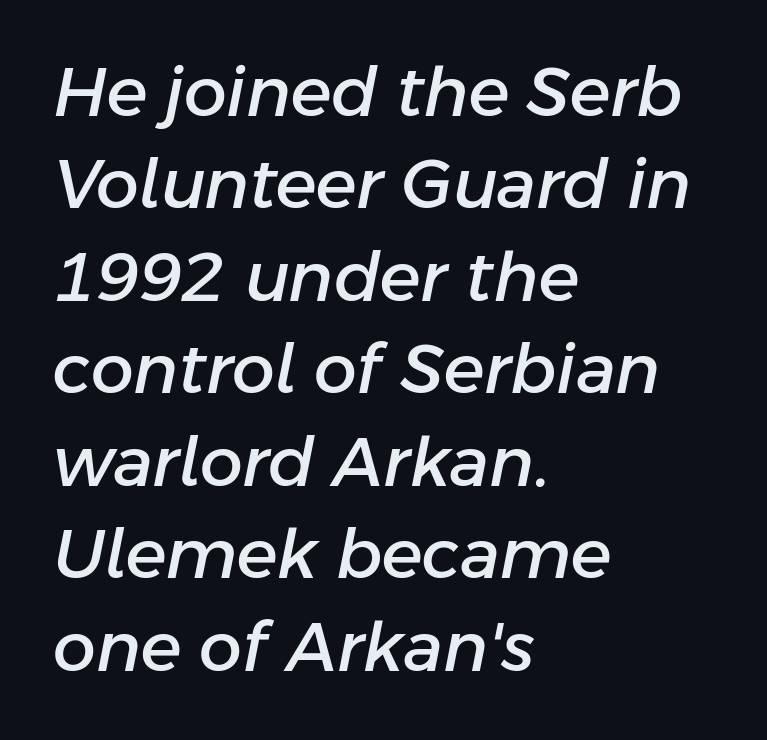
This sample keeps an unexceptional amount of space between lines. Here the designer chose a conventional face with non-uniform glyph widths. The letters sit at their default tracking, neither squeezed nor spread. Plain, unruled lines of type.
